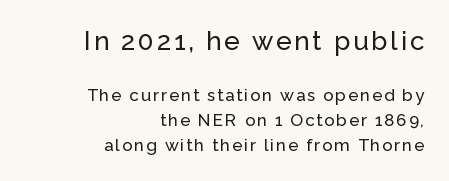
{"italic": "no", "underline": "no", "align": "right", "line_spacing": "normal", "line_spacing_ratio": 1.49, "larger_block": "first", "size_ratio": 1.53, "glyph_px": 26}
